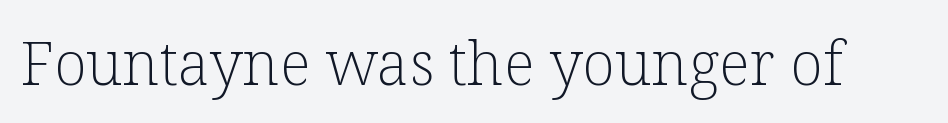
Honestly, the letter spacing is just normal — you wouldn't notice it. Is this a heavy cut? Hardly; it is regular or lighter. If you drew a line through each stem, it would be perfectly vertical. The space beneath each line is pristine and unruled.
